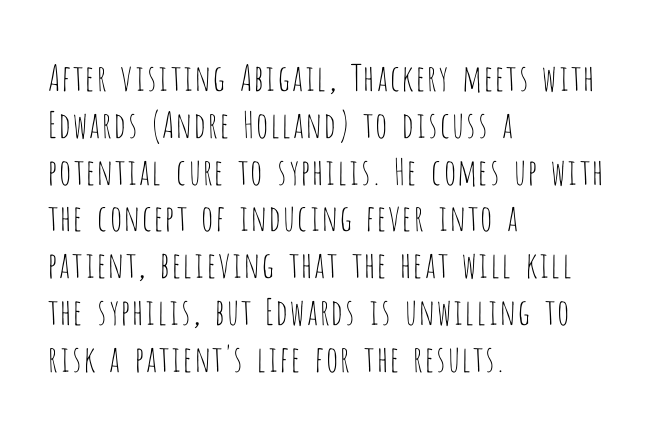
Q: Is the text bold? A: No.
Q: Is the text italic (slanted)? A: No, it is upright.
Q: Is the typeface a serif or a sans-serif typeface? A: Sans-serif.
Q: Is the text underlined? A: No.
Q: How is the paragraph aligned? A: Left-aligned.
Q: Is the spacing between letters normal or unusually wide? A: Normal.
Q: Is the spacing between lines tight, normal or loose? A: Normal.
Q: Width (condensed, normal, or wide)? A: Condensed.
Q: Stroke contrast? A: Low.
Q: x-height? A: Large.
Q: Monospaced? A: No.
